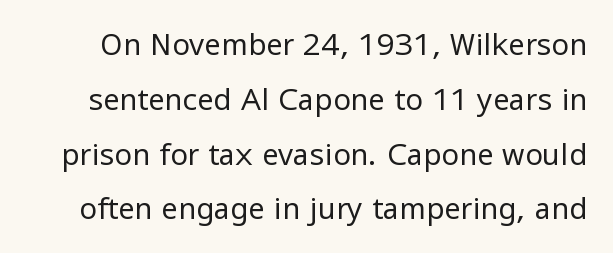
{"serif": "no", "italic": "no", "bold": "no", "weight": "regular", "width": "normal", "stroke_contrast": "low", "x_height": "medium", "monospaced": "no", "underline": "no", "line_spacing_ratio": 1.89, "letter_spacing": "normal", "letter_spacing_em": 0.0, "glyph_px": 29}
